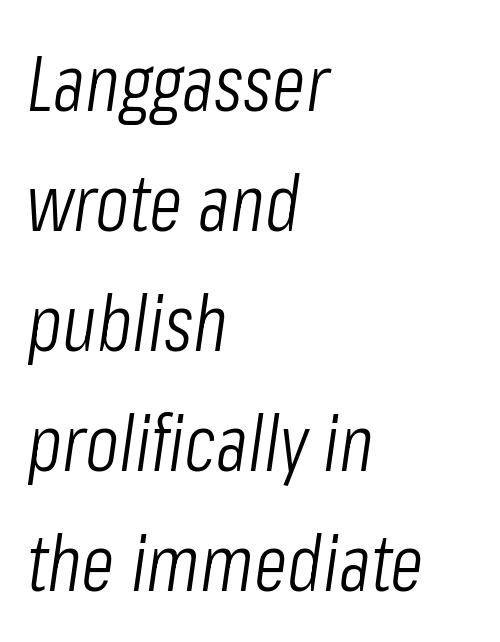
The letters advance in unequal steps, a hallmark of proportional type. Emphasis-style slanted type is in use. Heft: none added — not bold. A bare baseline throughout the passage.
